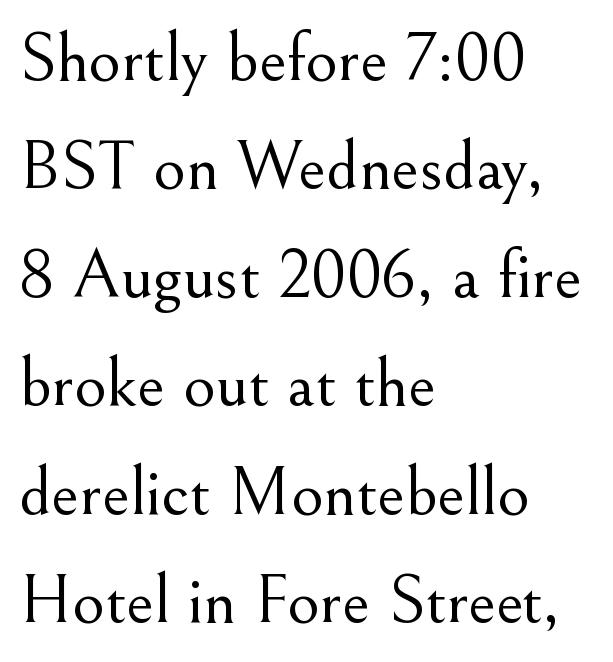
The letters stand upright; this is a roman face. The horizontal fit of the characters is conventional and even. The space beneath each line is pristine and unruled. Interline gaps are of average width in this sample.
